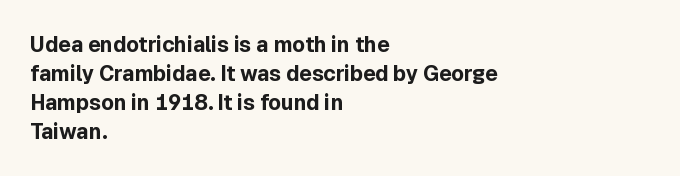
The lines are quadded left. These lines keep a tight, regular rhythm from letter to letter. The gap between lines stays unmarked. It's the straight-up-and-down kind of type. The rendering uses a moderate line-height, typical for paragraphs. Pretty heavy lettering here — definitely bold.
